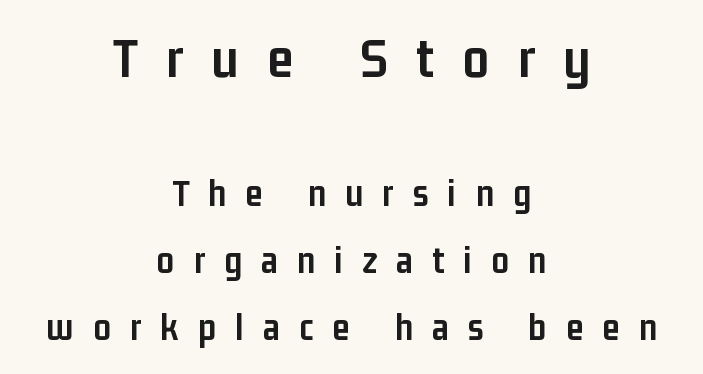
Q: Is the text bold? A: Yes.
Q: Is the text italic (slanted)? A: No, it is upright.
Q: Is the typeface a serif or a sans-serif typeface? A: Sans-serif.
Q: Is the text underlined? A: No.
Q: How is the paragraph aligned? A: Centered.
Q: Is the spacing between letters normal or unusually wide? A: Unusually wide.
Q: Which block of text is set in a larger size, the first (top) or the second (bottom)? A: The first (top) one.
Q: Width (condensed, normal, or wide)? A: Condensed.
Q: Stroke contrast? A: Low.
Q: x-height? A: Medium.
Q: Monospaced? A: No.
